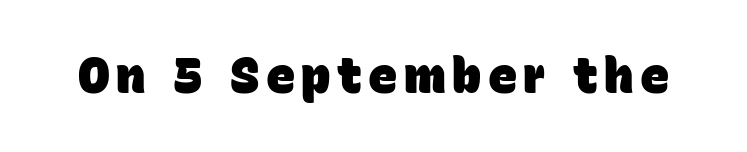
The image shows 49 px heavy sans-serif type; set not underlined; low stroke contrast and a large x-height.
